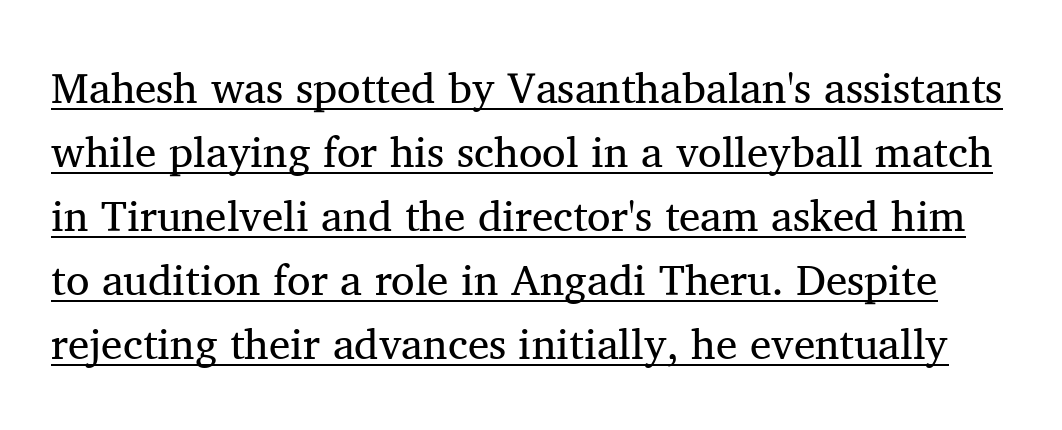
To sum up the face: it has serifs. A typesetter would call this zero additional tracking. Here the designer chose a conventional face with non-uniform glyph widths. Caption: face not bold, strokes unweighted. The lettering holds an erect, upright posture throughout. Glance below the letters and you will spot a drawn line.
